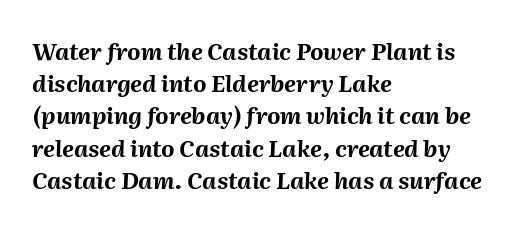
Q: Is the text bold? A: Yes.
Q: Is the text italic (slanted)? A: Yes, it leans right by about 2 degrees.
Q: Is the text underlined? A: No.
Q: How is the paragraph aligned? A: Left-aligned.
Q: Is the spacing between letters normal or unusually wide? A: Normal.
Q: Is the spacing between lines tight, normal or loose? A: Normal.
